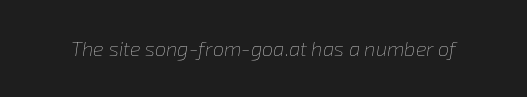
{"italic": "yes", "lean": "right", "slant_degrees": 8, "bold": "no", "underline": "no", "letter_spacing": "normal", "letter_spacing_em": 0.0, "glyph_px": 20}
